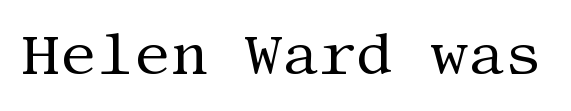
The letters carry serifs — small finishing strokes at the ends of their stems. Vertical strokes here are truly vertical. The strokes are not fattened; the text isn't bold. Check the space under the baseline: it is left empty. Default kerning and tracking; the words read as compact shapes.
